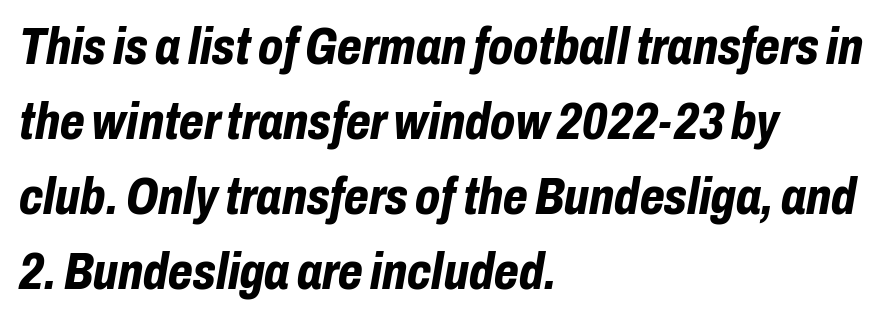
{"italic": "yes", "lean": "right", "slant_degrees": 10, "bold": "yes", "weight": "bold", "width": "condensed", "stroke_contrast": "low", "x_height": "medium", "monospaced": "no", "underline": "no", "align": "left", "line_spacing": "normal", "line_spacing_ratio": 1.47, "letter_spacing": "normal", "letter_spacing_em": 0.0, "glyph_px": 51}
